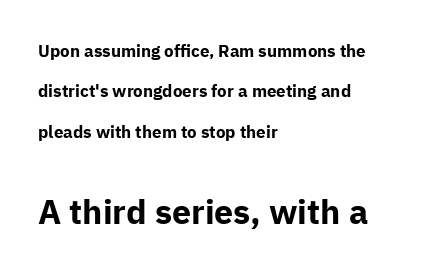
Posture: vertical. The letterforms sit shoulder to shoulder at normal distance. All the whitespace from short lines collects on the right. The passage shown is typed in a proportional face where columns would drift. The string is rendered with underlining switched off. The face used here is a sans, in the tradition of grotesques and geometrics.
